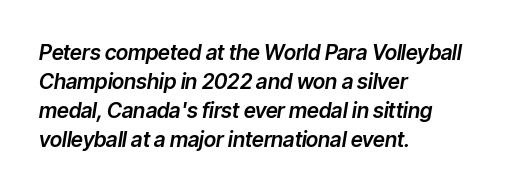
The image shows 21 px text type, italic (leaning right); set left-aligned, normal line spacing (1.38x), normal letter spacing, not underlined.
